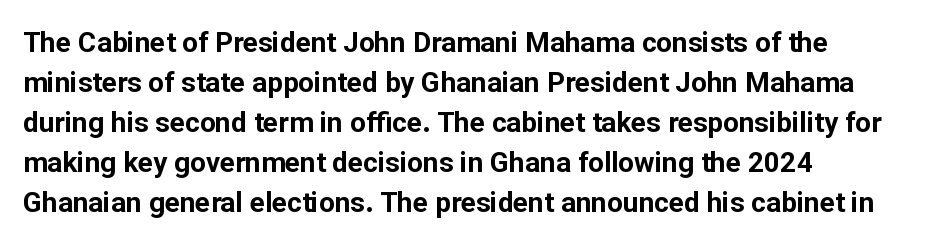
Q: Is the text bold? A: Yes.
Q: Is the text italic (slanted)? A: No, it is upright.
Q: Is the typeface a serif or a sans-serif typeface? A: Sans-serif.
Q: Is the text underlined? A: No.
Q: How is the paragraph aligned? A: Left-aligned.
Q: Is the spacing between letters normal or unusually wide? A: Normal.
Q: Is the spacing between lines tight, normal or loose? A: Normal.
Q: Width (condensed, normal, or wide)? A: Normal.
Q: Stroke contrast? A: Low.
Q: x-height? A: Medium.
Q: Monospaced? A: No.
